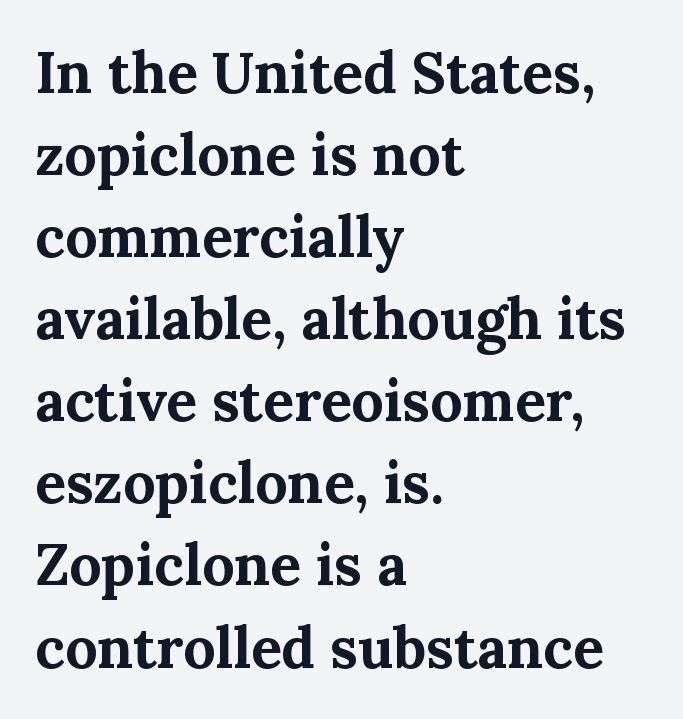
{"serif": "yes", "italic": "no", "bold": "yes", "weight": "bold", "width": "normal", "stroke_contrast": "medium", "x_height": "medium", "monospaced": "no", "underline": "no", "align": "left", "line_spacing": "normal", "line_spacing_ratio": 1.44, "letter_spacing": "normal", "letter_spacing_em": 0.0, "glyph_px": 57}
